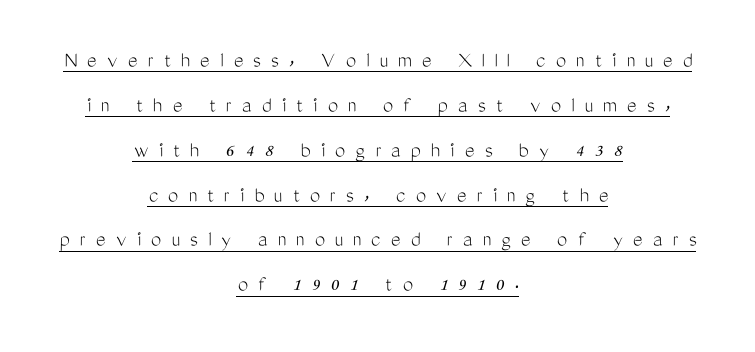
The image shows 23 px text type, upright; set centered, loose line spacing (1.95x), unusually wide letter spacing (+0.44 em), underlined.
